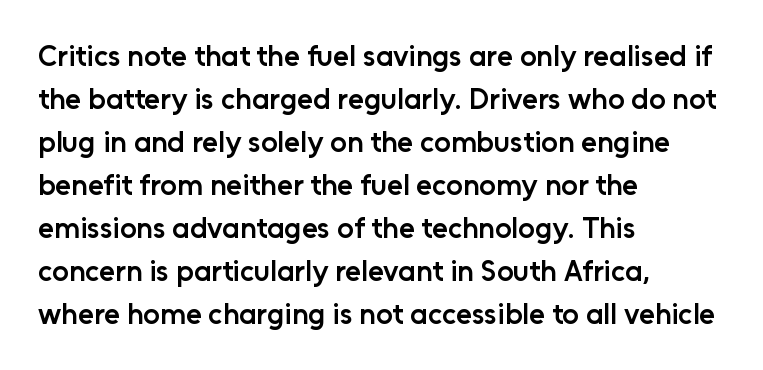
{"serif": "no", "italic": "no", "bold": "semi", "weight": "semibold", "width": "normal", "stroke_contrast": "low", "x_height": "medium", "monospaced": "no", "underline": "no", "align": "left", "line_spacing": "normal", "line_spacing_ratio": 1.48, "letter_spacing": "normal", "letter_spacing_em": 0.0, "glyph_px": 29}
